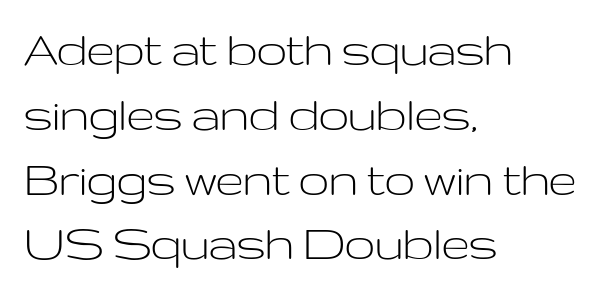
The image shows 54 px light, wide sans-serif type, upright; set left-aligned, line spacing 1.2x, normal letter spacing, not underlined; low stroke contrast and a medium x-height.
